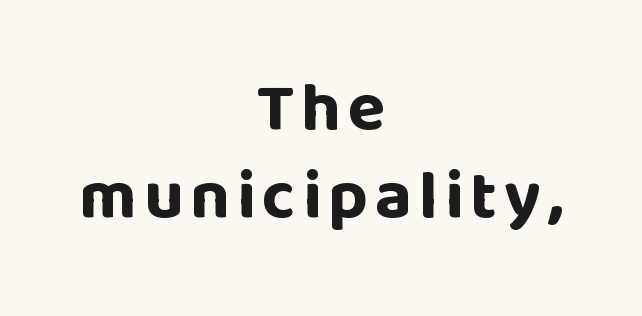
The image shows 69 px bold sans-serif type, upright; set centered, normal line spacing (1.28x), not underlined; low stroke contrast and a large x-height.
